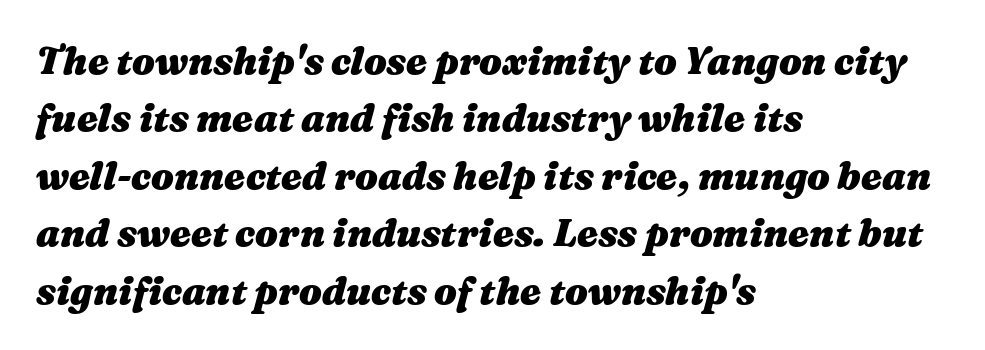
The image shows 38 px heavy, wide type, italic (leaning right); set left-aligned, normal line spacing (1.51x), normal letter spacing, not underlined; medium stroke contrast and a medium x-height.
